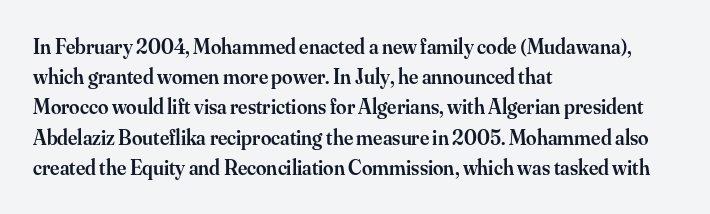
Vertical spacing — default. These lines stack with their left ends in a neat column. A typesetter would mark this as roman, not italic. Only glyphs here, with clear space below each row. What stands out about the letter spacing? Nothing — it is the standard amount.
